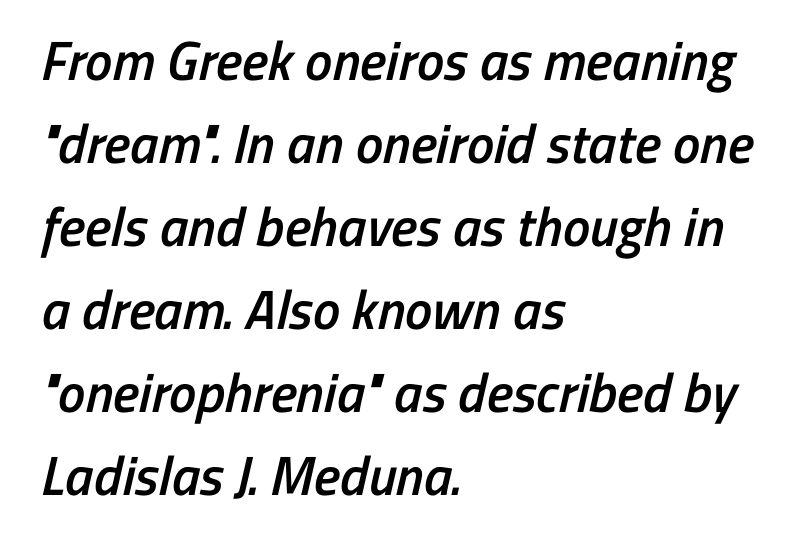
Q: Is the text bold? A: Semi-bold.
Q: Is the typeface a serif or a sans-serif typeface? A: Sans-serif.
Q: Is the text underlined? A: No.
Q: How is the paragraph aligned? A: Left-aligned.
Q: Is the spacing between letters normal or unusually wide? A: Normal.
Q: Is the spacing between lines tight, normal or loose? A: Normal.
Q: Width (condensed, normal, or wide)? A: Condensed.
Q: Stroke contrast? A: Low.
Q: x-height? A: Medium.
Q: Monospaced? A: No.
